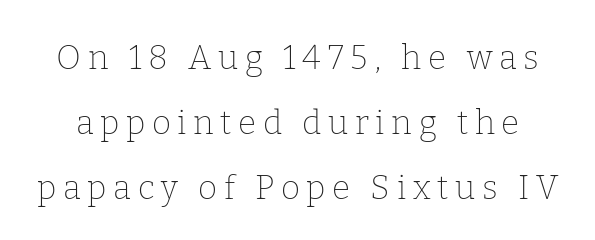
The image shows 33 px thin serif type, upright; set loose line spacing (1.97x), unusually wide letter spacing (+0.2 em), not underlined; low stroke contrast and a medium x-height.
